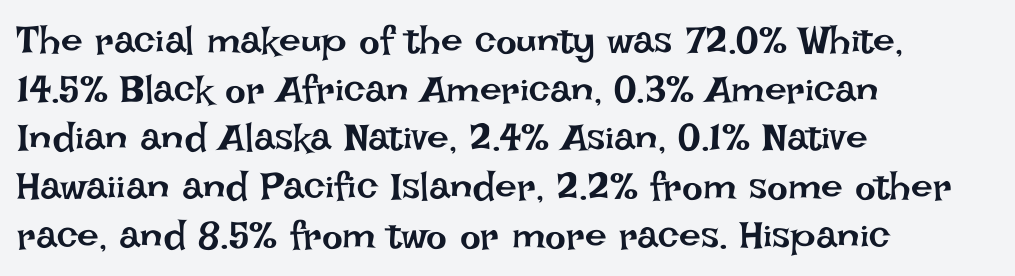
Q: Is the text bold? A: No.
Q: Is the text italic (slanted)? A: No, it is upright.
Q: Is the text underlined? A: No.
Q: How is the paragraph aligned? A: Left-aligned.
Q: Is the spacing between letters normal or unusually wide? A: Normal.
Q: Is the spacing between lines tight, normal or loose? A: Normal.
Q: Width (condensed, normal, or wide)? A: Normal.
Q: Stroke contrast? A: Low.
Q: x-height? A: Large.
Q: Monospaced? A: No.
